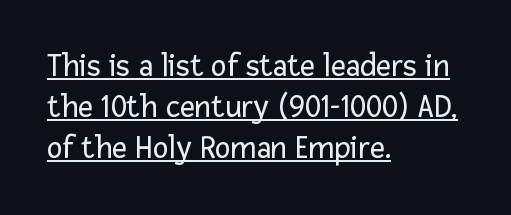
Q: Is the text bold? A: No.
Q: Is the text italic (slanted)? A: No, it is upright.
Q: Is the typeface a serif or a sans-serif typeface? A: Sans-serif.
Q: Is the text underlined? A: Yes.
Q: How is the paragraph aligned? A: Left-aligned.
Q: Is the spacing between letters normal or unusually wide? A: Normal.
Q: Width (condensed, normal, or wide)? A: Normal.
Q: Stroke contrast? A: Low.
Q: x-height? A: Medium.
Q: Monospaced? A: No.
